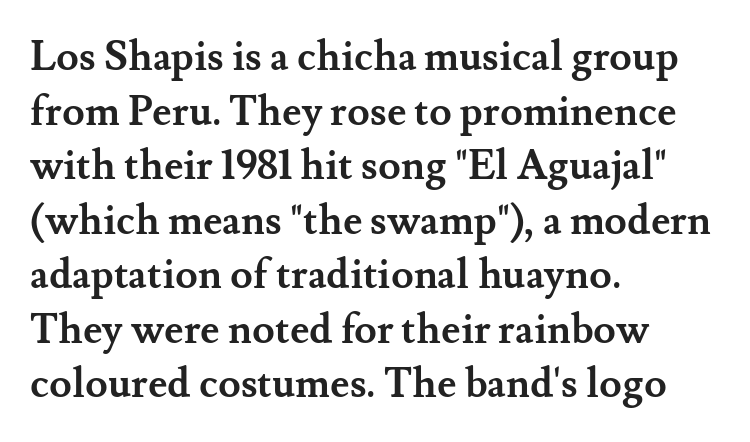
Q: Is the text bold? A: Yes.
Q: Is the text italic (slanted)? A: No, it is upright.
Q: Is the typeface a serif or a sans-serif typeface? A: Serif.
Q: Is the text underlined? A: No.
Q: How is the paragraph aligned? A: Left-aligned.
Q: Is the spacing between letters normal or unusually wide? A: Normal.
Q: Is the spacing between lines tight, normal or loose? A: Normal.
Q: Width (condensed, normal, or wide)? A: Normal.
Q: Stroke contrast? A: Medium.
Q: x-height? A: Small.
Q: Monospaced? A: No.
